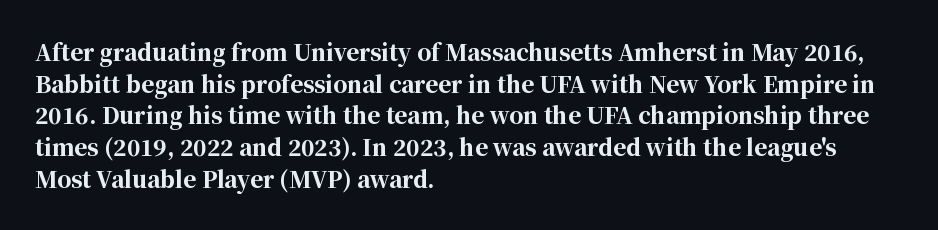
{"italic": "no", "bold": "yes", "underline": "no", "align": "left", "line_spacing": "normal", "line_spacing_ratio": 1.44, "letter_spacing": "normal", "letter_spacing_em": 0.0, "glyph_px": 22}
